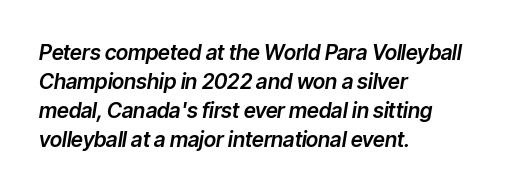
The line-height multiplier appears to be the usual default. Observe the ordinary spacing: letters are neighbours, not strangers. The font's italic variant was chosen for this text. Decoration check: the copy has no underline.
